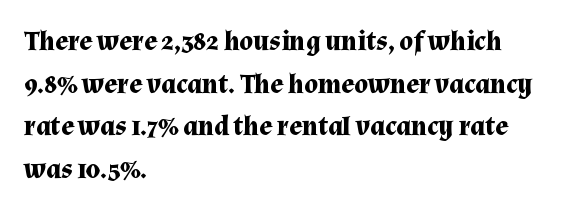
Q: Is the text bold? A: Yes.
Q: Is the text italic (slanted)? A: No, it is upright.
Q: Is the text underlined? A: No.
Q: How is the paragraph aligned? A: Left-aligned.
Q: Is the spacing between letters normal or unusually wide? A: Normal.
Q: Is the spacing between lines tight, normal or loose? A: Normal.
